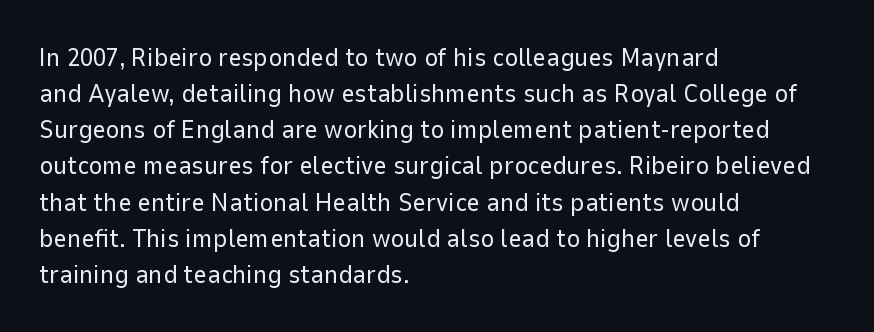
The image shows 26 px text type, upright; set left-aligned, normal line spacing (1.39x), normal letter spacing, not underlined.
